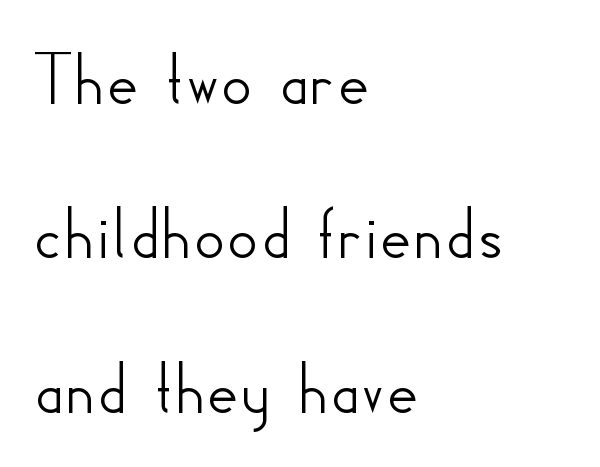
Nope, no serifs anywhere on these letters. Inter-character spacing is left at the font's built-in metrics. Each row of text sits above clean, open space. Vertical spacing — loose.
